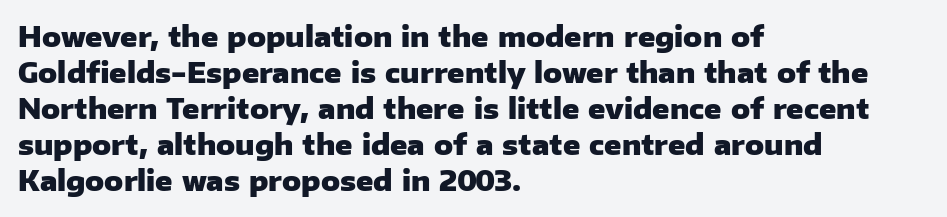
{"serif": "no", "italic": "no", "bold": "yes", "weight": "heavy", "width": "normal", "stroke_contrast": "low", "x_height": "medium", "monospaced": "no", "underline": "no", "align": "left", "line_spacing": "normal", "line_spacing_ratio": 1.29, "letter_spacing": "normal", "letter_spacing_em": 0.0, "glyph_px": 28}
